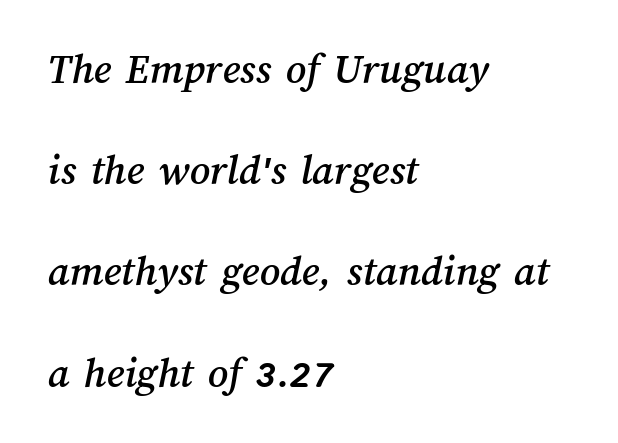
The image shows 44 px text type; set left-aligned, loose line spacing (2.3x), normal letter spacing, not underlined; medium stroke contrast and a medium x-height.
